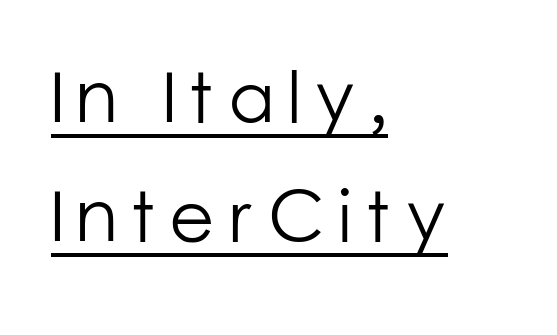
The image shows 74 px light sans-serif type, upright; set left-aligned, normal line spacing (1.61x), underlined; low stroke contrast and a medium x-height.
